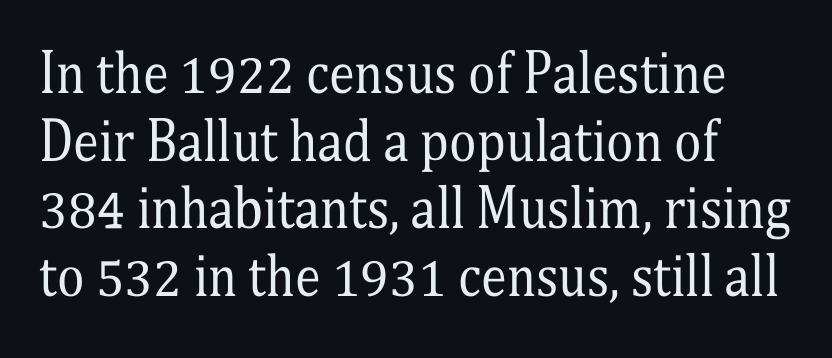
The image shows 52 px regular-weight, condensed serif type, upright; set left-aligned, normal line spacing (1.3x), normal letter spacing, not underlined; medium stroke contrast and a medium x-height.
